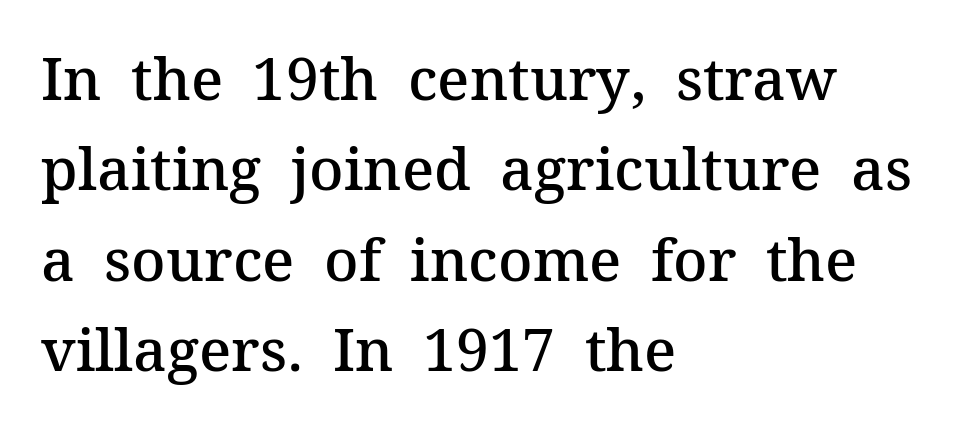
A roman cut, with each character standing at attention. I'd call this a serif setting — the letters wear small feet. Emphasis by weight is partial: semibold. Each letter keeps its own natural width here, so spacing adapts to shape. The strip under each line holds only bare page. Tracking value appears to be zero — textbook default spacing.
